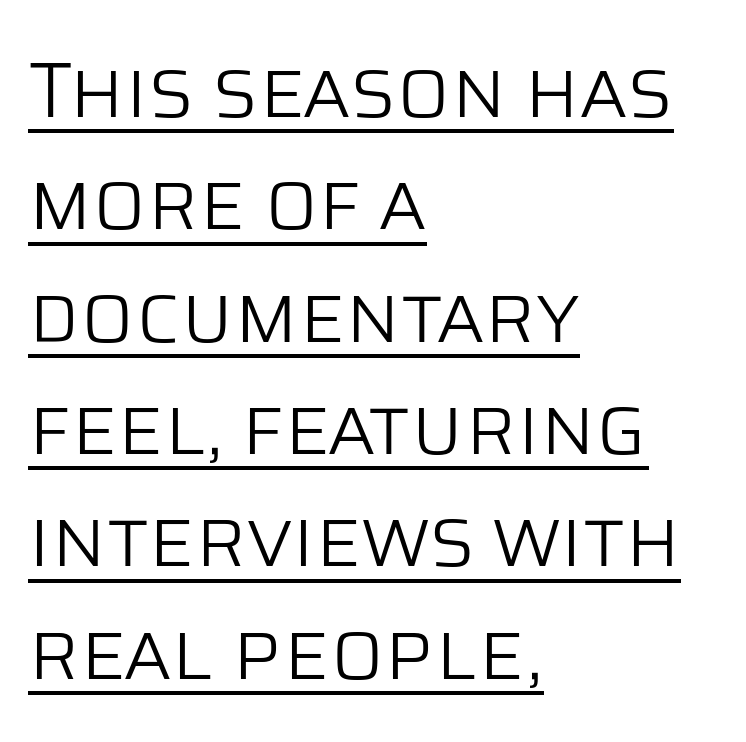
{"serif": "no", "italic": "no", "bold": "no", "weight": "light", "width": "normal", "stroke_contrast": "low", "x_height": "large", "monospaced": "no", "underline": "yes", "align": "left", "line_spacing": "normal", "line_spacing_ratio": 1.44, "letter_spacing": "normal", "letter_spacing_em": 0.0, "glyph_px": 78}
